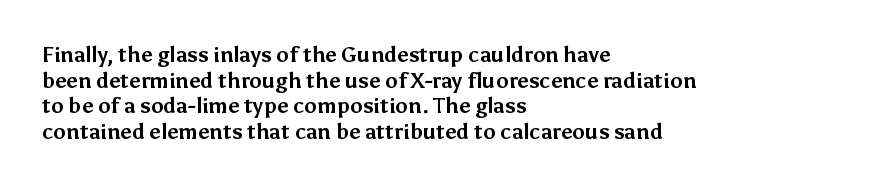
{"italic": "no", "bold": "yes", "underline": "no", "align": "left", "line_spacing_ratio": 1.22, "letter_spacing": "normal", "letter_spacing_em": 0.0, "glyph_px": 21}
